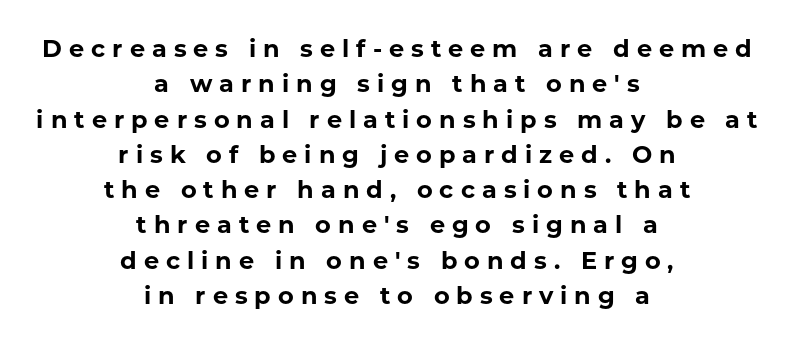
{"italic": "no", "bold": "yes", "underline": "no", "align": "center", "line_spacing": "normal", "line_spacing_ratio": 1.47, "letter_spacing": "wide", "letter_spacing_em": 0.29, "glyph_px": 24}
